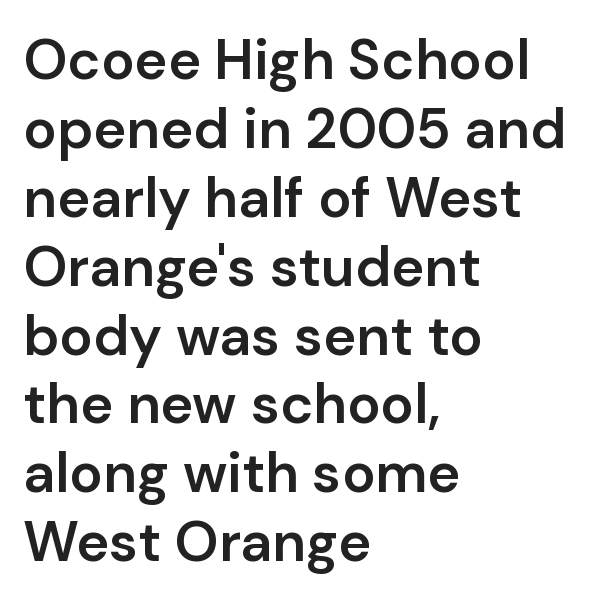
The image shows 56 px semibold sans-serif type, upright; set left-aligned, line spacing 1.23x, normal letter spacing, not underlined; low stroke contrast and a medium x-height.
